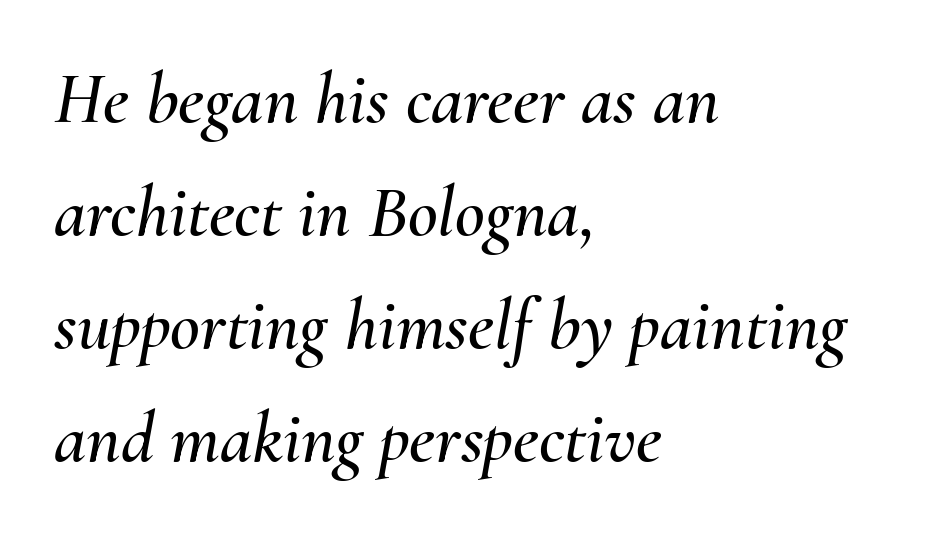
The image shows 73 px text type, italic (leaning right); set left-aligned, normal line spacing (1.55x), normal letter spacing, not underlined; medium stroke contrast and a small x-height.
